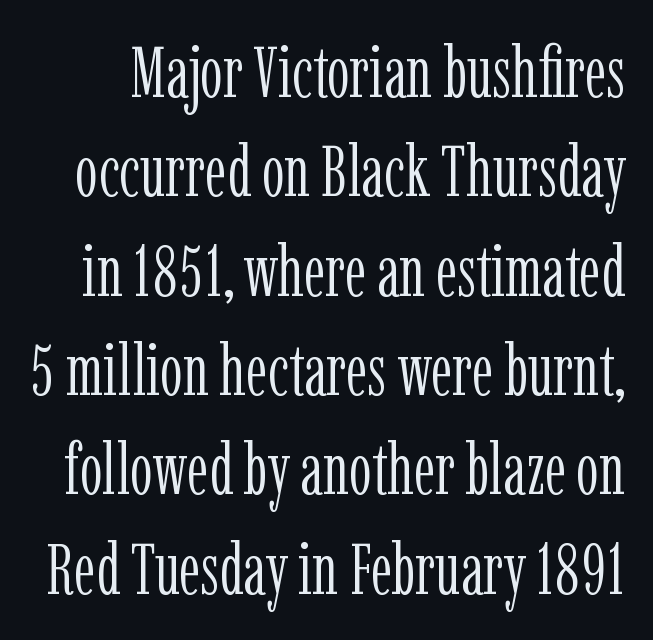
Underline: absent. The letterforms sit shoulder to shoulder at normal distance. Heaviness? Minimal to ordinary, like unemphasized prose. These lines sit exactly where default settings would place them. Is there any slant? The stems are plumb. Type style note: has serifs.
